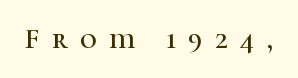
{"serif": "yes", "italic": "no", "width": "normal", "stroke_contrast": "high", "x_height": "medium", "monospaced": "no", "underline": "no", "letter_spacing": "wide", "letter_spacing_em": 0.42, "glyph_px": 29}
